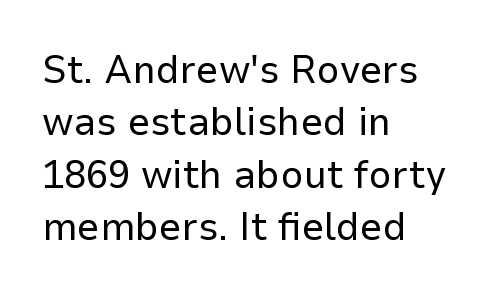
In terms of leading, this rendering sits right in the middle. This sample has the flowing, uneven cadence of proportional lettering. I'd call this a sans setting — the letters go barefoot. No chunkiness to these letters — they're not bold. Teacher's note: observe the even left margin — that is flush-left alignment.
